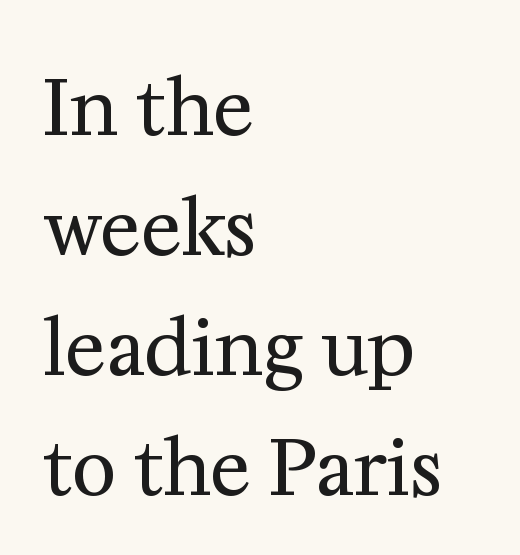
{"serif": "yes", "italic": "no", "bold": "no", "weight": "regular", "width": "normal", "stroke_contrast": "medium", "x_height": "medium", "monospaced": "no", "underline": "no", "align": "left", "line_spacing": "normal", "line_spacing_ratio": 1.58, "letter_spacing": "normal", "letter_spacing_em": 0.0, "glyph_px": 76}
